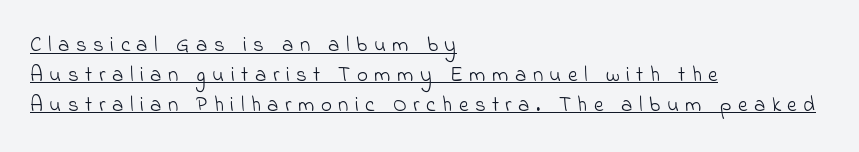
The image shows 21 px text type; set left-aligned, normal line spacing (1.42x), unusually wide letter spacing (+0.31 em), underlined.
